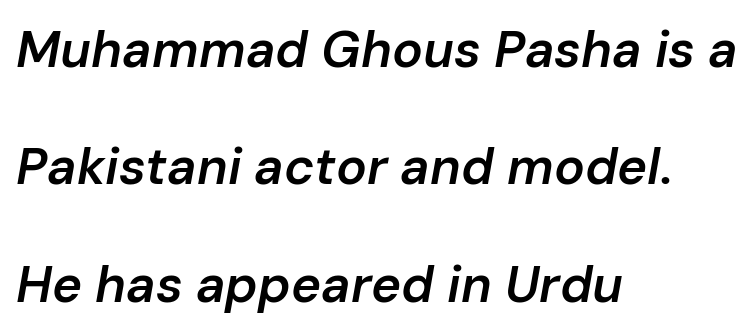
Q: Is the text bold? A: Semi-bold.
Q: Is the text italic (slanted)? A: Yes, it leans right by about 10 degrees.
Q: Is the text underlined? A: No.
Q: How is the paragraph aligned? A: Left-aligned.
Q: Is the spacing between letters normal or unusually wide? A: Normal.
Q: Is the spacing between lines tight, normal or loose? A: Loose.
Q: Width (condensed, normal, or wide)? A: Normal.
Q: Stroke contrast? A: Low.
Q: x-height? A: Medium.
Q: Monospaced? A: No.
